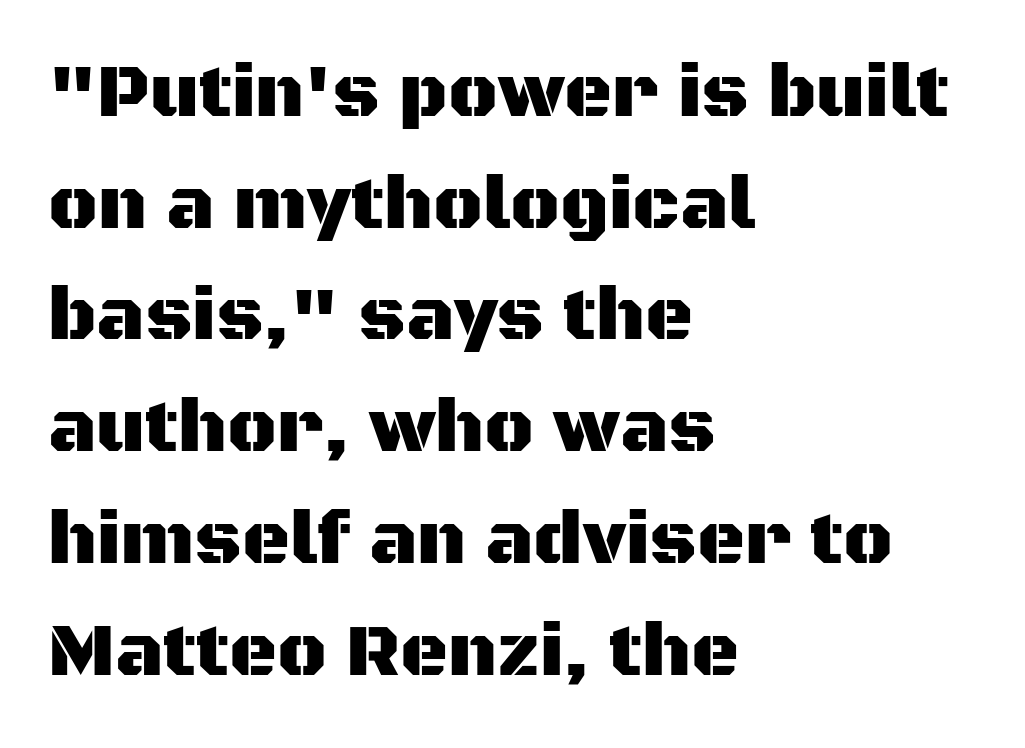
Q: Is the text italic (slanted)? A: No, it is upright.
Q: Is the typeface a serif or a sans-serif typeface? A: Sans-serif.
Q: Is the text underlined? A: No.
Q: How is the paragraph aligned? A: Left-aligned.
Q: Is the spacing between letters normal or unusually wide? A: Normal.
Q: Is the spacing between lines tight, normal or loose? A: Normal.
Q: Width (condensed, normal, or wide)? A: Normal.
Q: Stroke contrast? A: Medium.
Q: x-height? A: Large.
Q: Monospaced? A: No.
